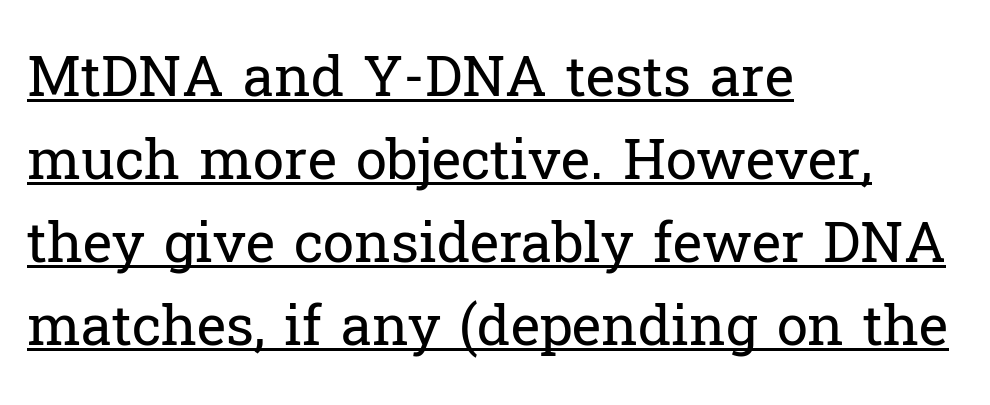
Q: Is the text bold? A: No.
Q: Is the text italic (slanted)? A: No, it is upright.
Q: Is the typeface a serif or a sans-serif typeface? A: Serif.
Q: Is the text underlined? A: Yes.
Q: How is the paragraph aligned? A: Left-aligned.
Q: Is the spacing between letters normal or unusually wide? A: Normal.
Q: Is the spacing between lines tight, normal or loose? A: Normal.
Q: Width (condensed, normal, or wide)? A: Normal.
Q: Stroke contrast? A: Low.
Q: x-height? A: Medium.
Q: Monospaced? A: No.
